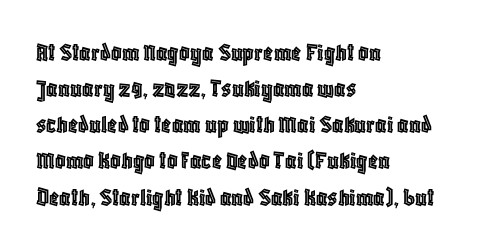
The image shows 26 px text type, upright; set left-aligned, normal line spacing (1.39x), normal letter spacing, not underlined.
